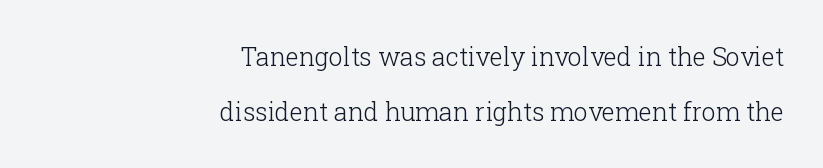
Q: Is the text bold? A: No.
Q: Is the text italic (slanted)? A: No, it is upright.
Q: Is the text underlined? A: No.
Q: How is the paragraph aligned? A: Right-aligned.
Q: Is the spacing between letters normal or unusually wide? A: Normal.
Q: Is the spacing between lines tight, normal or loose? A: Loose.
